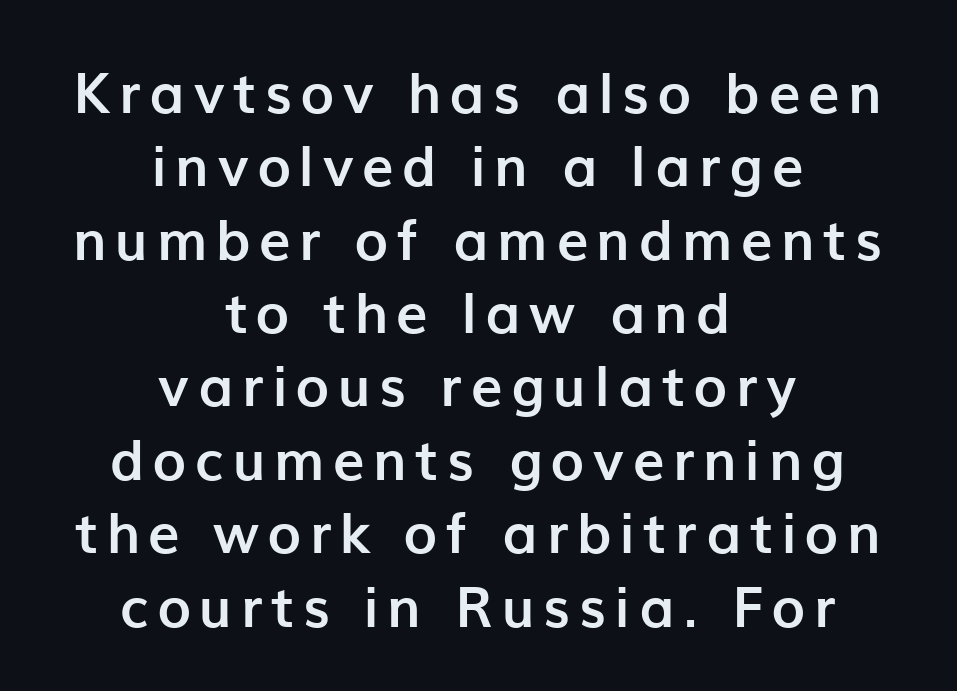
This sample keeps an unexceptional amount of space between lines. Thick stems and heavy bowls — unmistakably bold. This sample has the flowing, uneven cadence of proportional lettering. Every stem runs plumb, perpendicular to the baseline. Layout note: lines centered. The type family on display is of the sans-serif kind.
